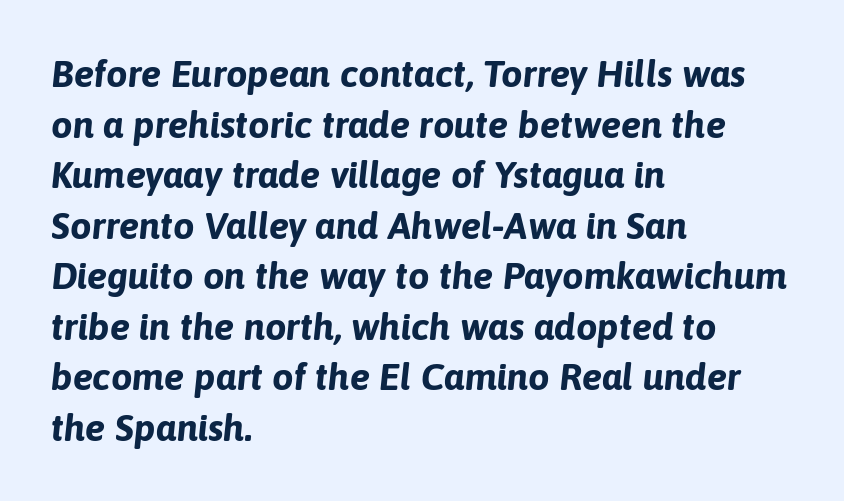
The image shows 38 px bold type, italic (leaning right); set left-aligned, normal line spacing (1.33x), normal letter spacing, not underlined; low stroke contrast and a medium x-height.
